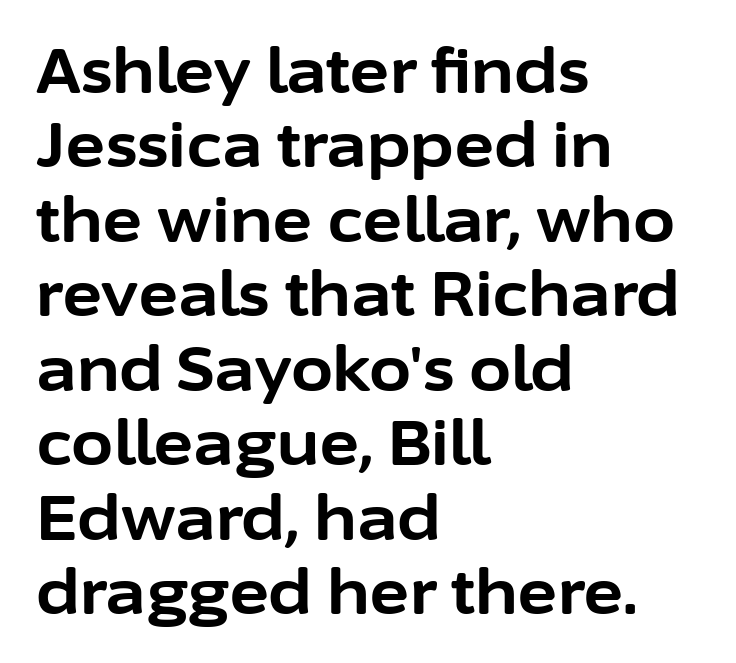
Q: Is the text bold? A: Yes.
Q: Is the text italic (slanted)? A: No, it is upright.
Q: Is the typeface a serif or a sans-serif typeface? A: Sans-serif.
Q: Is the text underlined? A: No.
Q: How is the paragraph aligned? A: Left-aligned.
Q: Is the spacing between letters normal or unusually wide? A: Normal.
Q: Width (condensed, normal, or wide)? A: Normal.
Q: Stroke contrast? A: Low.
Q: x-height? A: Medium.
Q: Monospaced? A: No.
